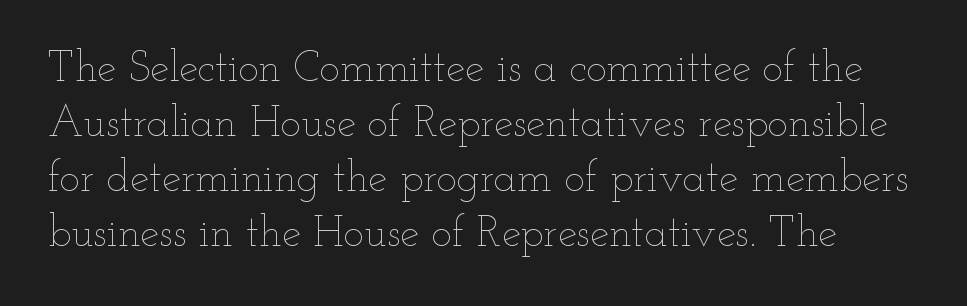
{"italic": "no", "bold": "no", "weight": "thin", "width": "wide", "stroke_contrast": "low", "x_height": "small", "monospaced": "no", "underline": "no", "line_spacing": "normal", "line_spacing_ratio": 1.28, "letter_spacing": "normal", "letter_spacing_em": 0.0, "glyph_px": 43}
